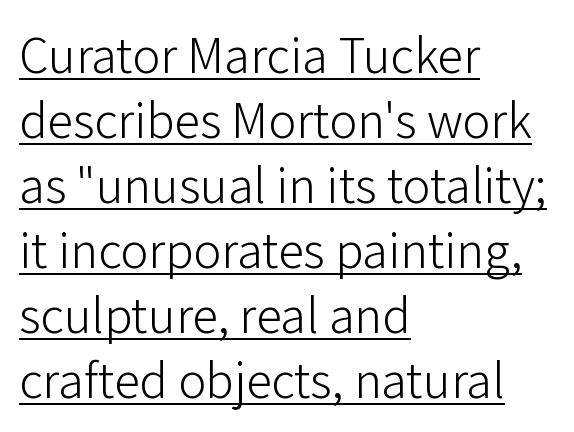
Stroke terminals: plain, sans-serif. Think of a printed novel: that variable character pitch is what you see here. Tracking here is standard; glyphs follow each other at the usual distance. Italic? Not at all — the glyphs are vertical. Reading down the block, your eye returns to a fixed left position each line.
